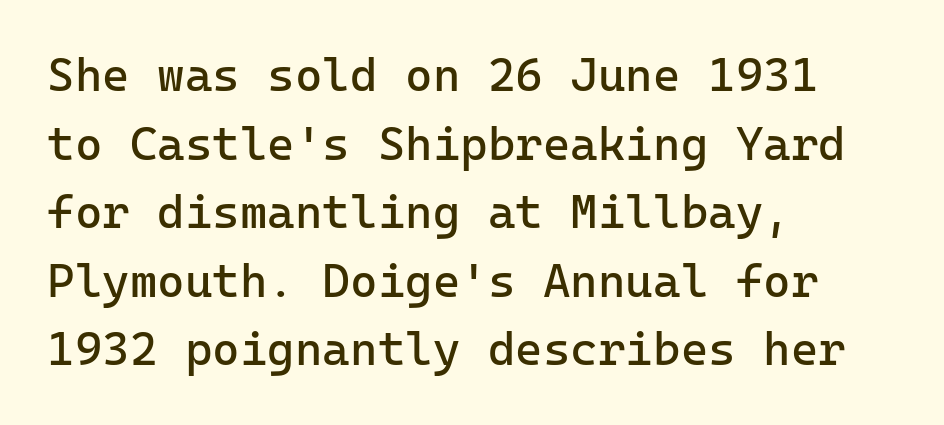
Nothing sits at the stroke ends, so this counts as sans-serif. No word sits above an underline. Casual observation: everything's shoved over to the left. Whoever set this chose a conventional vertical rhythm. The weight tops out at a normal text grade.
